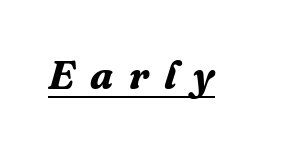
The image shows 41 px bold serif type, italic (leaning right); set unusually wide letter spacing (+0.38 em), underlined; medium stroke contrast and a medium x-height.
